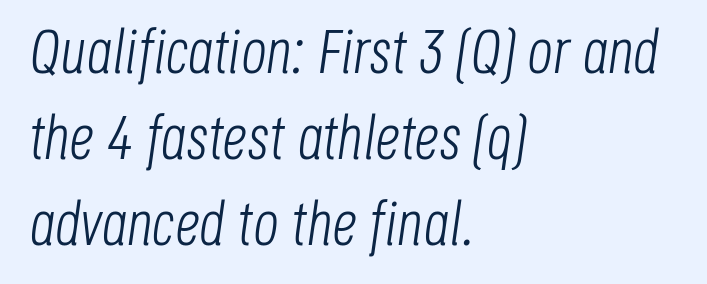
Q: Is the text bold? A: No.
Q: Is the text italic (slanted)? A: Yes, it leans right by about 8 degrees.
Q: Is the text underlined? A: No.
Q: How is the paragraph aligned? A: Left-aligned.
Q: Is the spacing between letters normal or unusually wide? A: Normal.
Q: Is the spacing between lines tight, normal or loose? A: Normal.
Q: Width (condensed, normal, or wide)? A: Condensed.
Q: Stroke contrast? A: Low.
Q: x-height? A: Large.
Q: Monospaced? A: No.
